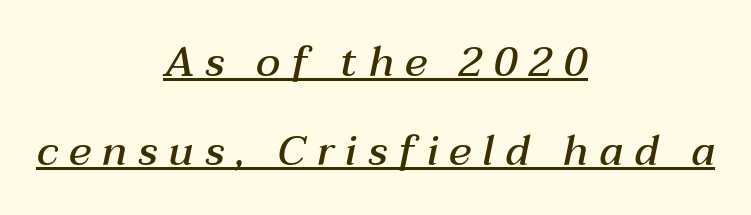
Line starts and ends both wander, symmetrically. Does the leading feel generous? Absolutely, it's lavish. Letter spacing: wide. The passage shown leans; its letterforms are oblique. The face used here is proportionally spaced, like ordinary book or web type. The passage shown is semibold, sitting just below true bold.
